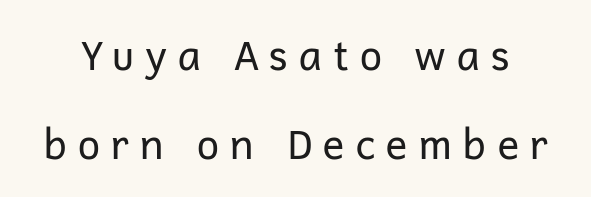
{"serif": "no", "italic": "no", "bold": "no", "weight": "regular", "width": "normal", "stroke_contrast": "low", "x_height": "medium", "monospaced": "no", "underline": "no", "line_spacing": "loose", "line_spacing_ratio": 2.17, "letter_spacing": "wide", "letter_spacing_em": 0.23, "glyph_px": 41}
